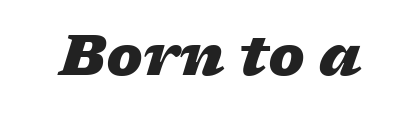
Q: Is the text bold? A: Yes.
Q: Is the text italic (slanted)? A: Yes, it leans right by about 17 degrees.
Q: Is the text underlined? A: No.
Q: Is the spacing between letters normal or unusually wide? A: Normal.
Q: Width (condensed, normal, or wide)? A: Wide.
Q: Stroke contrast? A: Low.
Q: x-height? A: Medium.
Q: Monospaced? A: No.
